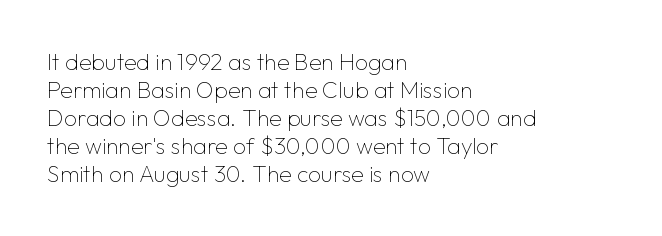
Q: Is the text bold? A: No.
Q: Is the text italic (slanted)? A: No, it is upright.
Q: Is the text underlined? A: No.
Q: How is the paragraph aligned? A: Left-aligned.
Q: Is the spacing between letters normal or unusually wide? A: Normal.
